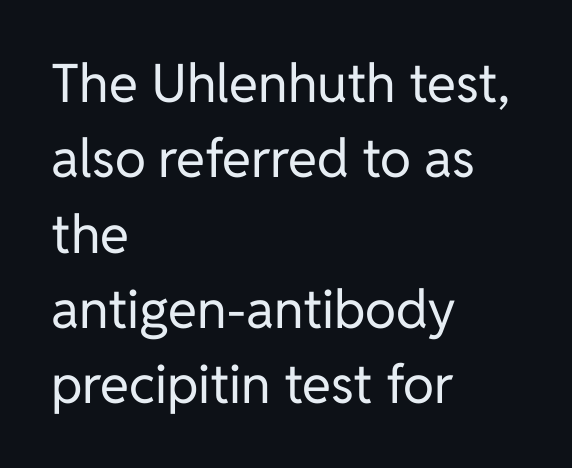
The image shows 53 px regular-weight sans-serif type, upright; set left-aligned, normal line spacing (1.42x), normal letter spacing, not underlined; low stroke contrast and a medium x-height.
